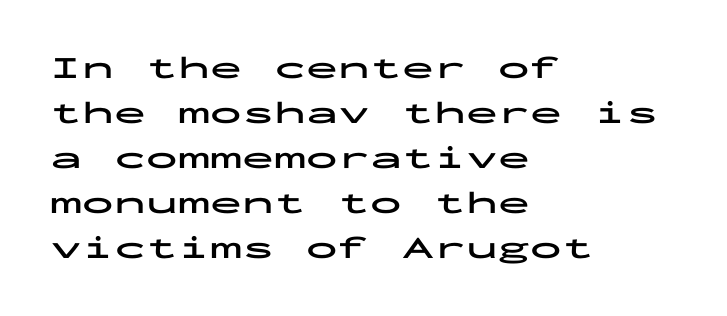
The image shows 32 px bold, wide sans-serif type, upright, monospaced; set left-aligned, normal line spacing (1.41x), normal letter spacing, not underlined; low stroke contrast and a medium x-height.
